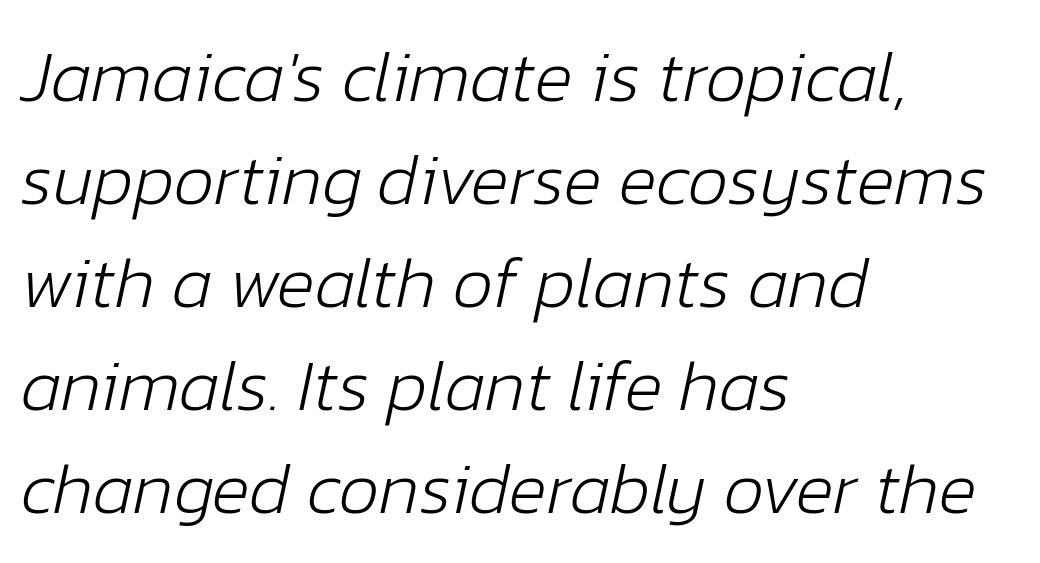
Stems and bowls with no extra thickness — not bold. The lines in this sample share a left origin and differ only in where they stop. In terms of letterspacing, this is plain default setting. If you drew a line through each stem, it would be angled. The face used here is proportionally spaced, like ordinary book or web type. Horizontal bands of white between lines are of average thickness.
